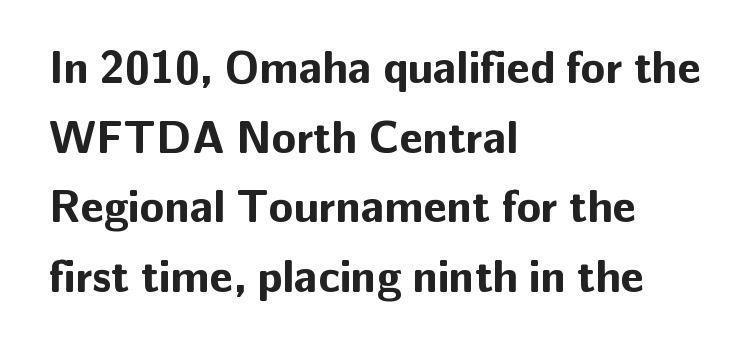
{"serif": "no", "italic": "no", "bold": "yes", "weight": "bold", "width": "normal", "stroke_contrast": "low", "x_height": "medium", "monospaced": "no", "underline": "no", "align": "left", "line_spacing": "normal", "line_spacing_ratio": 1.55, "letter_spacing": "normal", "letter_spacing_em": 0.0, "glyph_px": 45}
